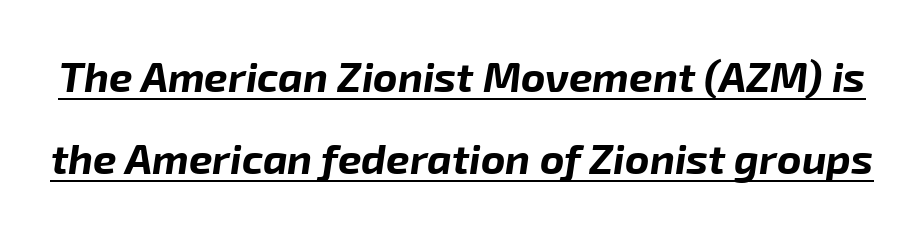
These lines are rendered in a variable-pitch font. The sample has been set heavy, in full bold. Each new line begins a long way beneath the previous one. It's the slanting kind of type. Each word holds together tightly as a unit, with standard inter-letter gaps.
